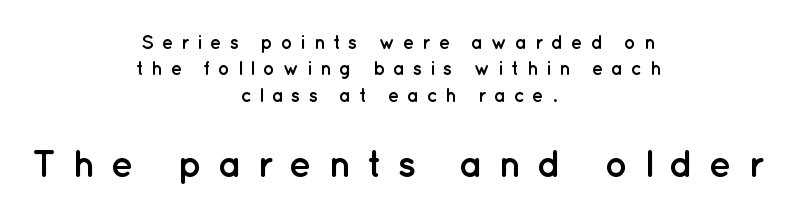
Q: Is the text bold? A: Yes.
Q: Is the text italic (slanted)? A: No, it is upright.
Q: Is the typeface a serif or a sans-serif typeface? A: Sans-serif.
Q: Is the text underlined? A: No.
Q: How is the paragraph aligned? A: Centered.
Q: Is the spacing between letters normal or unusually wide? A: Unusually wide.
Q: Is the spacing between lines tight, normal or loose? A: Normal.
Q: Which block of text is set in a larger size, the first (top) or the second (bottom)? A: The second (bottom) one.
Q: Width (condensed, normal, or wide)? A: Normal.
Q: Stroke contrast? A: Low.
Q: x-height? A: Medium.
Q: Monospaced? A: No.
